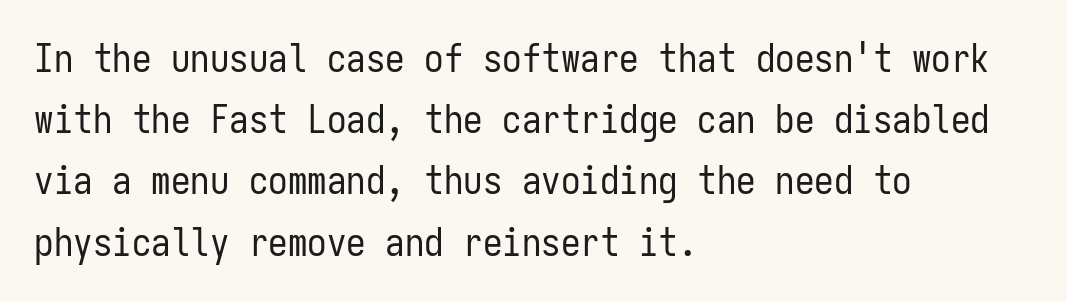
Unmarked baselines from the first word to the last. Nobody touched the tracking dial on this one. Each letter, wide or thin by design, is forced into the same width here. Are there feet on the stems? There aren't — it's a sans. How would I describe the line gaps? Plain and ordinary. Letters have the restrained weight of plain body copy at most.
